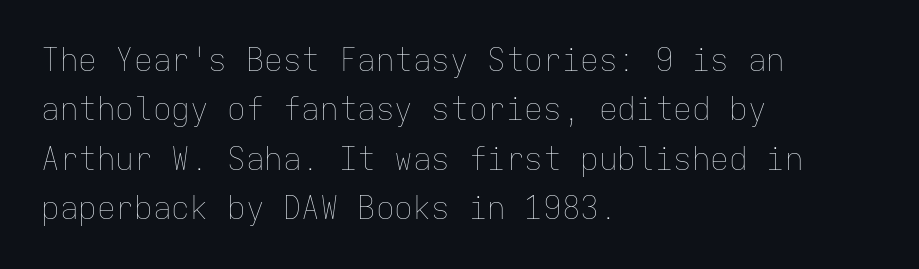
The image shows 31 px thin type, upright, monospaced; set left-aligned, normal line spacing (1.59x), normal letter spacing, not underlined; low stroke contrast and a medium x-height.
